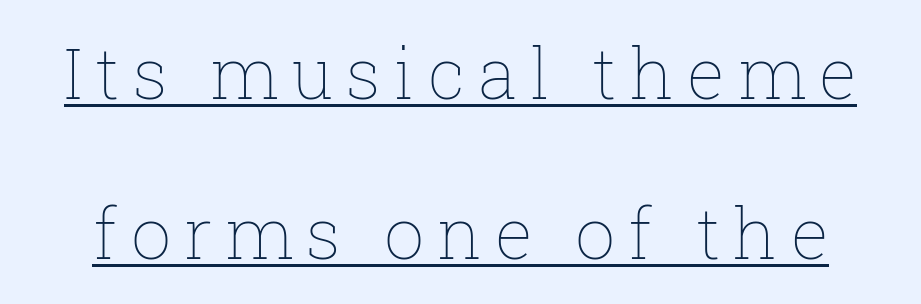
The image shows 71 px thin type, upright; set loose line spacing (2.26x), underlined; low stroke contrast and a medium x-height.
